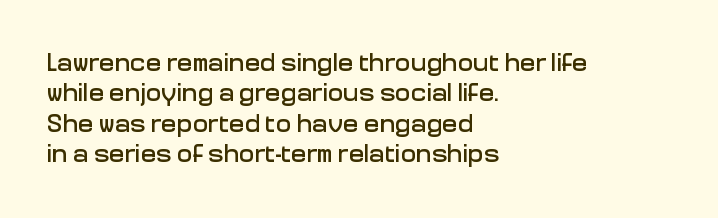
Q: Is the text italic (slanted)? A: No, it is upright.
Q: Is the text underlined? A: No.
Q: How is the paragraph aligned? A: Left-aligned.
Q: Is the spacing between letters normal or unusually wide? A: Normal.
